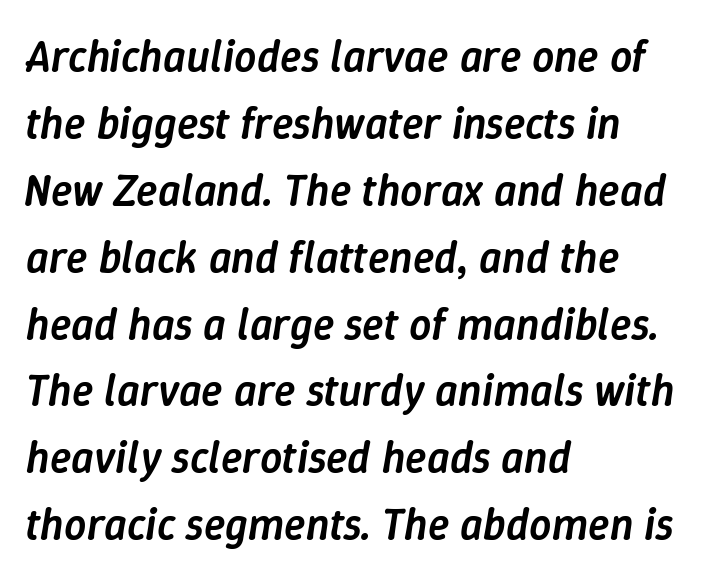
{"italic": "yes", "lean": "right", "slant_degrees": 9, "bold": "semi", "weight": "semibold", "width": "normal", "stroke_contrast": "low", "x_height": "medium", "monospaced": "no", "underline": "no", "align": "left", "line_spacing": "normal", "line_spacing_ratio": 1.52, "letter_spacing": "normal", "letter_spacing_em": 0.0, "glyph_px": 44}
